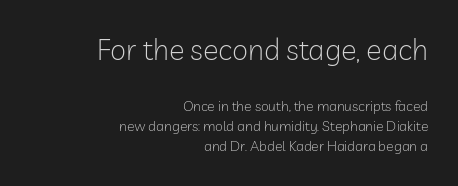
Q: Is the text bold? A: No.
Q: Is the text italic (slanted)? A: No, it is upright.
Q: Is the typeface a serif or a sans-serif typeface? A: Sans-serif.
Q: Is the text underlined? A: No.
Q: How is the paragraph aligned? A: Right-aligned.
Q: Is the spacing between letters normal or unusually wide? A: Normal.
Q: Is the spacing between lines tight, normal or loose? A: Normal.
Q: Which block of text is set in a larger size, the first (top) or the second (bottom)? A: The first (top) one.
Q: Width (condensed, normal, or wide)? A: Normal.
Q: Stroke contrast? A: Low.
Q: x-height? A: Medium.
Q: Monospaced? A: No.
